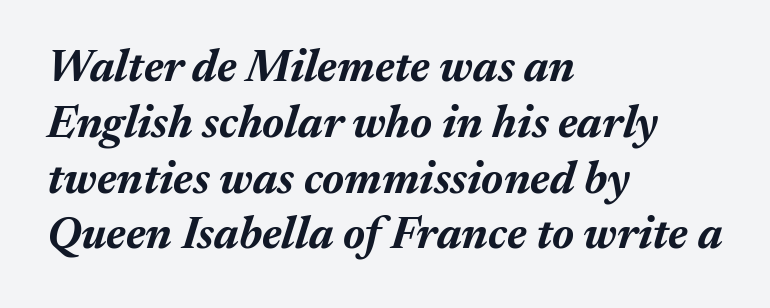
{"italic": "yes", "lean": "right", "slant_degrees": 17, "bold": "yes", "weight": "bold", "width": "normal", "stroke_contrast": "medium", "x_height": "medium", "monospaced": "no", "underline": "no", "align": "left", "line_spacing_ratio": 1.24, "letter_spacing": "normal", "letter_spacing_em": 0.0, "glyph_px": 45}
